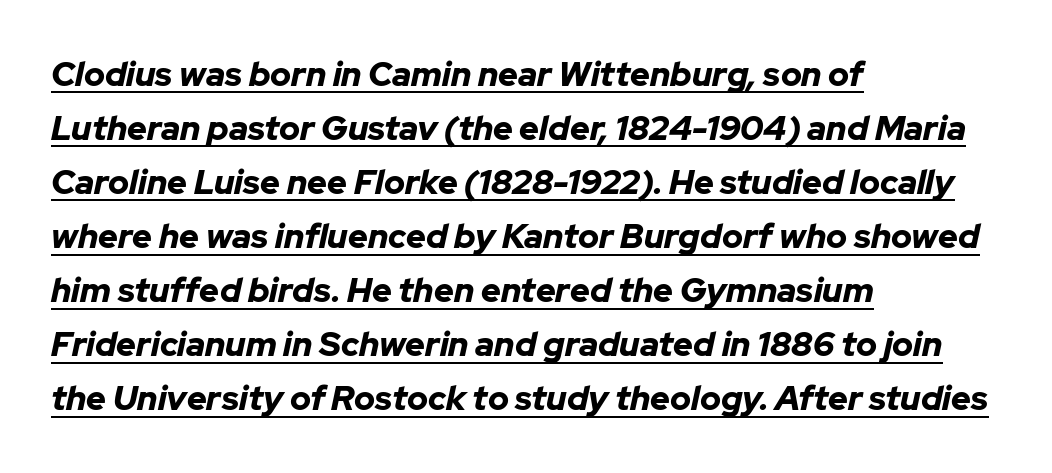
{"italic": "yes", "lean": "right", "slant_degrees": 12, "bold": "yes", "weight": "bold", "width": "normal", "stroke_contrast": "low", "x_height": "medium", "monospaced": "no", "underline": "yes", "align": "left", "line_spacing": "normal", "line_spacing_ratio": 1.59, "letter_spacing": "normal", "letter_spacing_em": 0.0, "glyph_px": 34}
